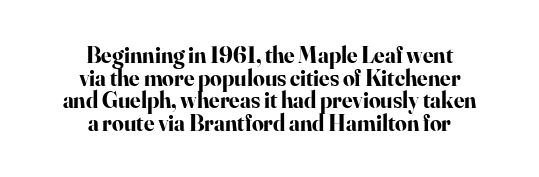
Vertical strokes here are truly vertical. Heavy, bold letterforms. Descenders are the only things crossing below the line. A typesetter would call this zero additional tracking. The typesetter chose a symmetrical, centered arrangement here.
